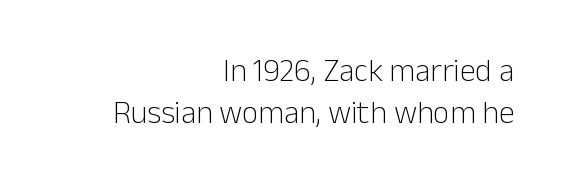
The image shows 32 px light sans-serif type, upright; set right-aligned, normal line spacing (1.3x), normal letter spacing, not underlined; low stroke contrast and a medium x-height.
